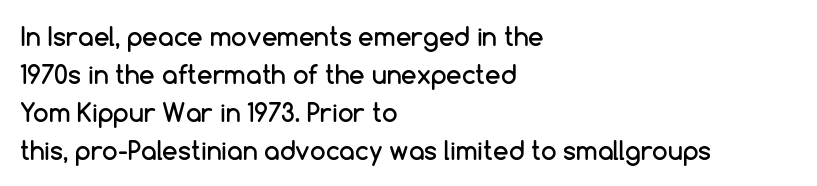
{"italic": "no", "underline": "no", "align": "left", "line_spacing": "normal", "line_spacing_ratio": 1.52, "letter_spacing": "normal", "letter_spacing_em": 0.0, "glyph_px": 25}
